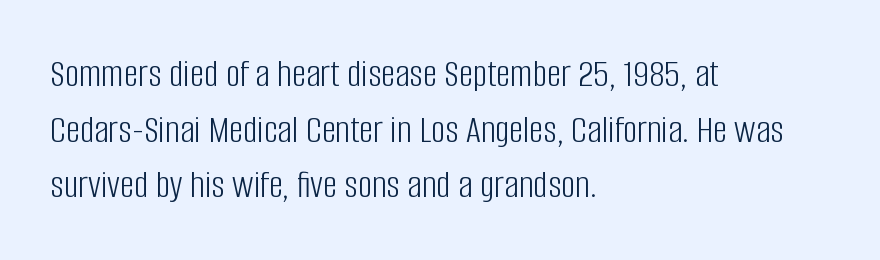
The image shows 40 px light, condensed sans-serif type, upright; set left-aligned, normal line spacing (1.39x), normal letter spacing, not underlined; low stroke contrast and a large x-height.
